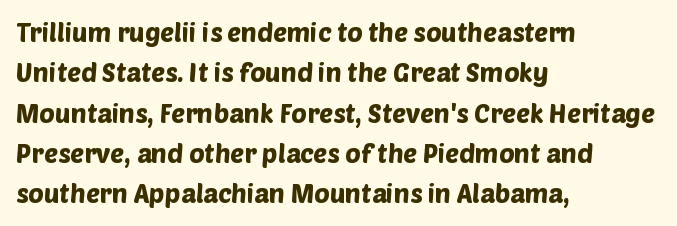
Q: Is the text underlined? A: No.
Q: How is the paragraph aligned? A: Left-aligned.
Q: Is the spacing between letters normal or unusually wide? A: Normal.
Q: Is the spacing between lines tight, normal or loose? A: Normal.
